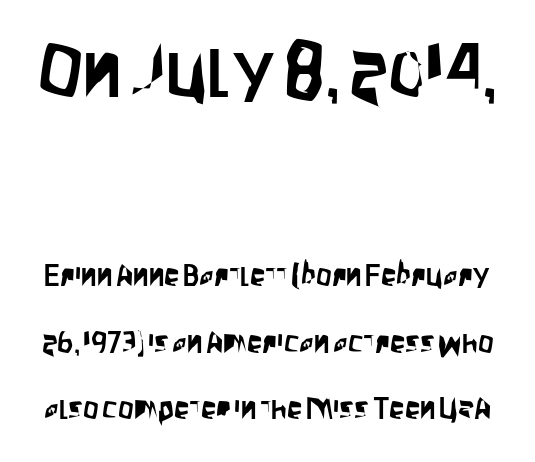
Q: Is the text italic (slanted)? A: No, it is upright.
Q: Is the typeface a serif or a sans-serif typeface? A: Sans-serif.
Q: Is the text underlined? A: No.
Q: Is the spacing between letters normal or unusually wide? A: Normal.
Q: Is the spacing between lines tight, normal or loose? A: Loose.
Q: Which block of text is set in a larger size, the first (top) or the second (bottom)? A: The first (top) one.
Q: Width (condensed, normal, or wide)? A: Condensed.
Q: Stroke contrast? A: Low.
Q: x-height? A: Large.
Q: Monospaced? A: No.
